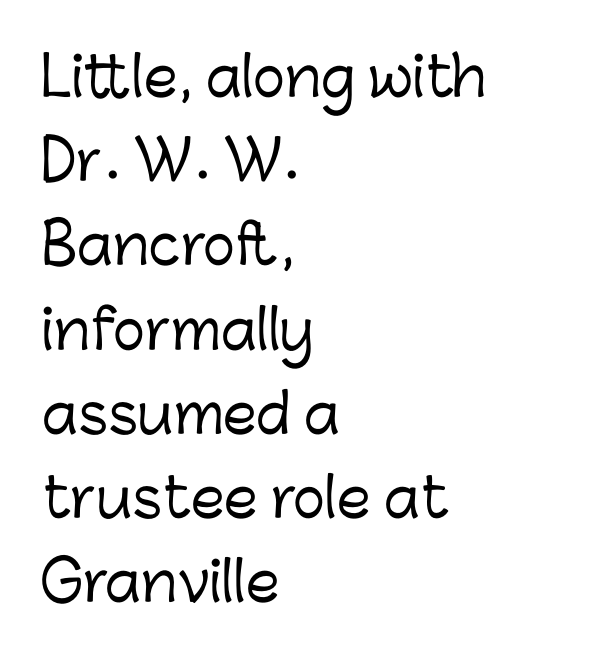
{"serif": "no", "italic": "no", "width": "normal", "stroke_contrast": "low", "x_height": "medium", "monospaced": "no", "underline": "no", "align": "left", "line_spacing": "normal", "line_spacing_ratio": 1.56, "letter_spacing": "normal", "letter_spacing_em": 0.0, "glyph_px": 54}
